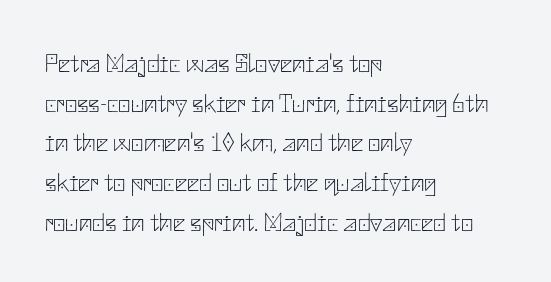
The image shows 27 px text type, upright; set left-aligned, normal line spacing (1.47x), normal letter spacing, not underlined.
